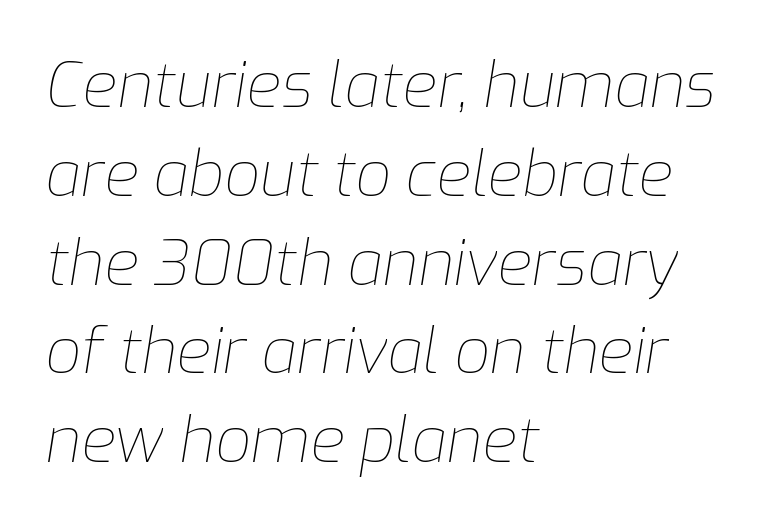
{"italic": "yes", "lean": "right", "slant_degrees": 9, "bold": "no", "weight": "thin", "width": "normal", "stroke_contrast": "low", "x_height": "medium", "monospaced": "no", "underline": "no", "align": "left", "line_spacing": "normal", "line_spacing_ratio": 1.41, "letter_spacing": "normal", "letter_spacing_em": 0.0, "glyph_px": 63}
